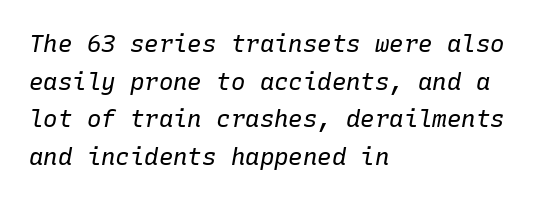
The image shows 24 px text type, italic (leaning right); set left-aligned, normal line spacing (1.57x), normal letter spacing, not underlined.
